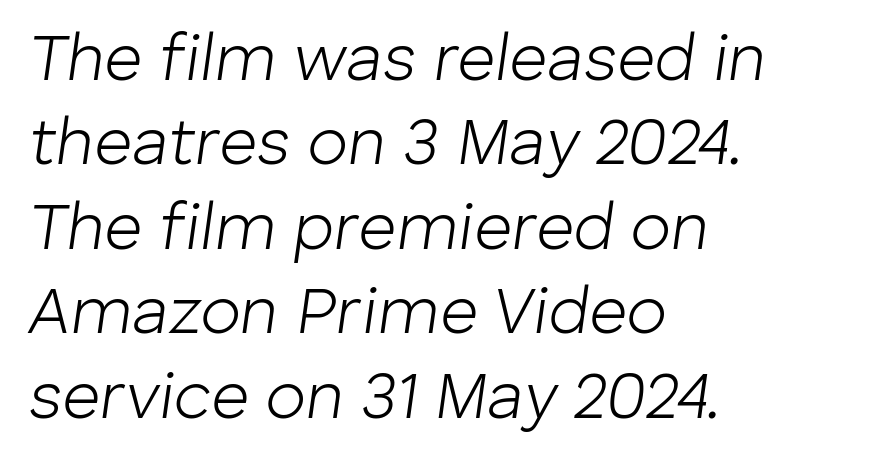
{"italic": "yes", "lean": "right", "slant_degrees": 8, "bold": "no", "weight": "light", "width": "normal", "stroke_contrast": "low", "x_height": "medium", "monospaced": "no", "underline": "no", "align": "left", "line_spacing": "normal", "line_spacing_ratio": 1.28, "letter_spacing": "normal", "letter_spacing_em": 0.0, "glyph_px": 66}
